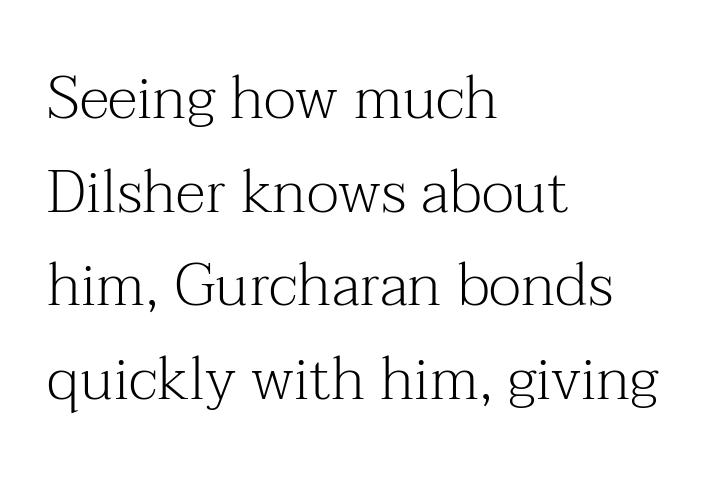
{"serif": "yes", "italic": "no", "bold": "no", "weight": "light", "width": "normal", "stroke_contrast": "medium", "x_height": "medium", "monospaced": "no", "underline": "no", "align": "left", "line_spacing": "normal", "line_spacing_ratio": 1.56, "letter_spacing": "normal", "letter_spacing_em": 0.0, "glyph_px": 60}
